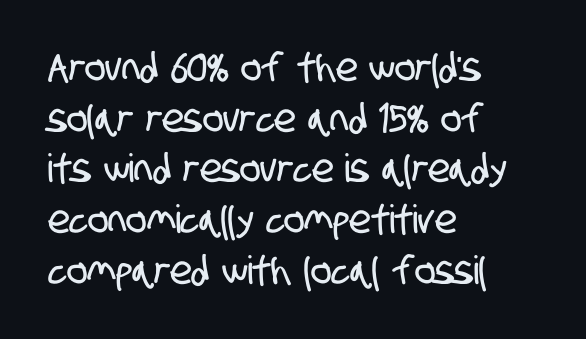
{"serif": "no", "width": "condensed", "stroke_contrast": "low", "x_height": "large", "monospaced": "no", "underline": "no", "align": "left", "line_spacing": "normal", "line_spacing_ratio": 1.3, "letter_spacing": "normal", "letter_spacing_em": 0.0, "glyph_px": 39}
